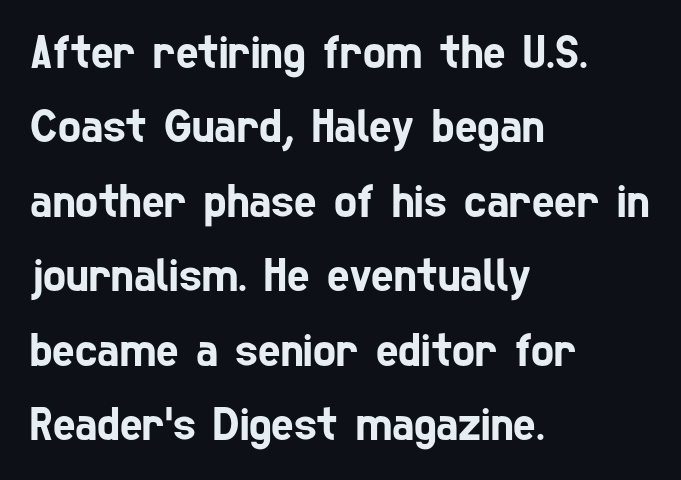
The rendering uses natural spacing where letterforms have individual widths. Unlike a traditional serif, this face leaves its strokes unadorned. Any mark beneath the type? The region is blank. Is the block centered? No — it sits flush against the left margin. Whoever set this chose a conventional vertical rhythm. In terms of letterspacing, this is plain default setting.
